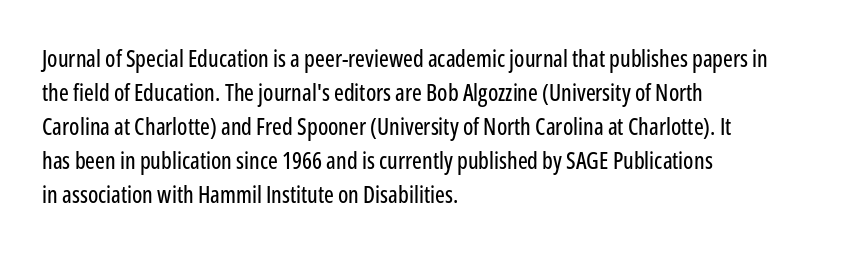
Q: Is the text italic (slanted)? A: No, it is upright.
Q: Is the text underlined? A: No.
Q: How is the paragraph aligned? A: Left-aligned.
Q: Is the spacing between letters normal or unusually wide? A: Normal.
Q: Is the spacing between lines tight, normal or loose? A: Normal.
